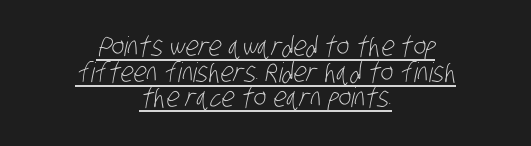
The image shows 27 px text type; set centered, tight line spacing (0.95x), normal letter spacing, underlined.
